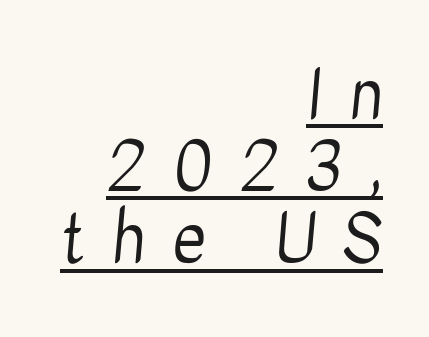
Underlining? Definitely there. The paragraph shown leans on its right margin. Nothing sits at the stroke ends, so this counts as sans-serif. A quiet, ordinary-to-light weight characterises the typeface. Tracking here is generous; glyphs stand well apart from one another. Proportional: the letters do not fall into vertical columns.
